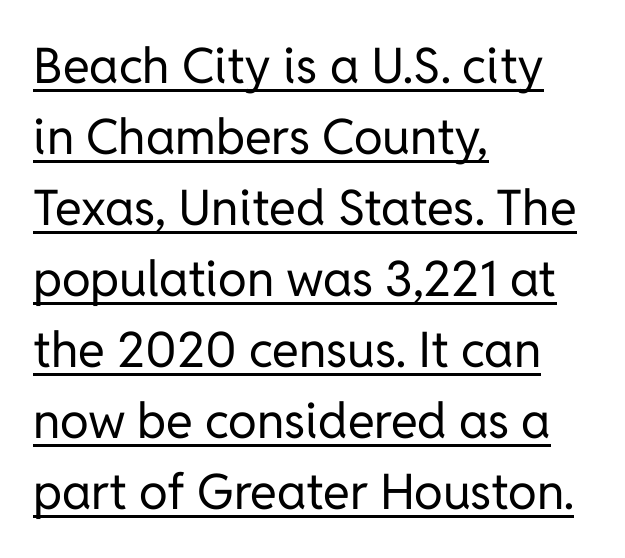
The image shows 49 px regular-weight sans-serif type, upright; set left-aligned, normal line spacing (1.45x), normal letter spacing, underlined; low stroke contrast and a medium x-height.
